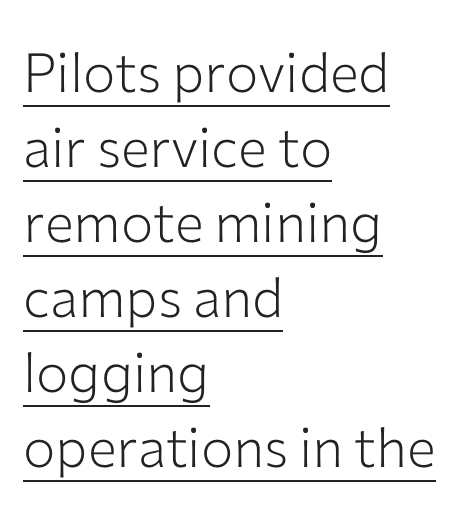
Character widths vary here, with narrow letters taking less room than wide ones. The letterforms sit at book weight or below. The letterforms sit shoulder to shoulder at normal distance. Whoever set this chose a conventional vertical rhythm.
